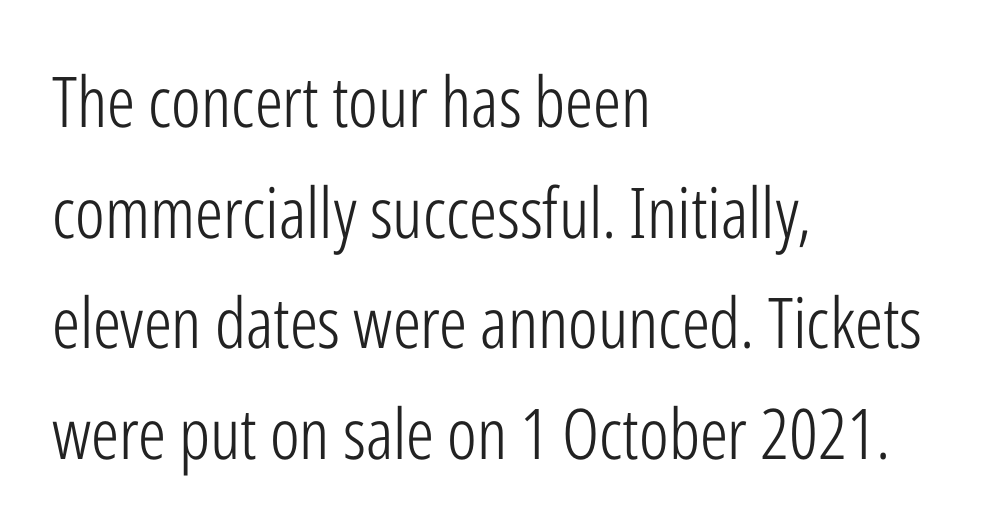
Q: Is the text bold? A: No.
Q: Is the text italic (slanted)? A: No, it is upright.
Q: Is the typeface a serif or a sans-serif typeface? A: Sans-serif.
Q: Is the text underlined? A: No.
Q: How is the paragraph aligned? A: Left-aligned.
Q: Is the spacing between letters normal or unusually wide? A: Normal.
Q: Is the spacing between lines tight, normal or loose? A: Normal.
Q: Width (condensed, normal, or wide)? A: Condensed.
Q: Stroke contrast? A: Low.
Q: x-height? A: Medium.
Q: Monospaced? A: No.
